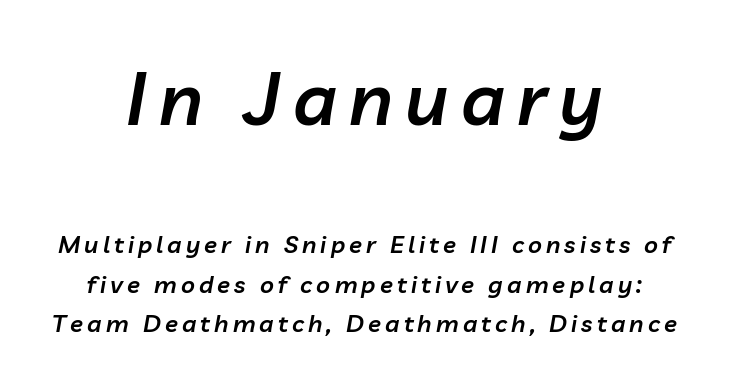
{"italic": "yes", "lean": "right", "slant_degrees": 10, "bold": "semi", "weight": "semibold", "width": "normal", "stroke_contrast": "low", "x_height": "medium", "monospaced": "no", "underline": "no", "align": "center", "line_spacing": "normal", "line_spacing_ratio": 1.63, "larger_block": "first", "size_ratio": 3.04, "glyph_px": 73}
